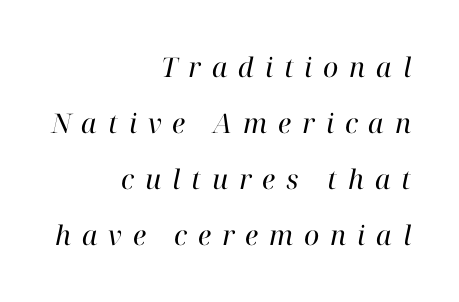
Q: Is the text bold? A: No.
Q: Is the text italic (slanted)? A: Yes, it leans right by about 12 degrees.
Q: Is the text underlined? A: No.
Q: How is the paragraph aligned? A: Right-aligned.
Q: Is the spacing between letters normal or unusually wide? A: Unusually wide.
Q: Is the spacing between lines tight, normal or loose? A: Loose.
